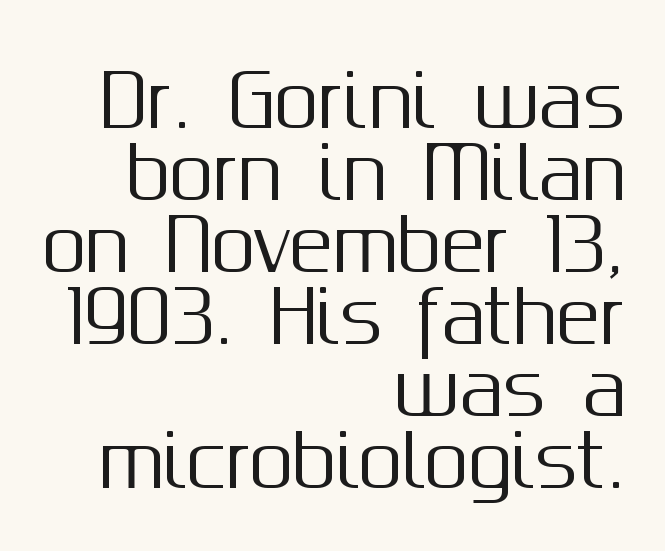
The image shows 72 px sans-serif type, upright; set right-aligned, tight line spacing (1.0x), normal letter spacing, not underlined; medium stroke contrast and a medium x-height.
